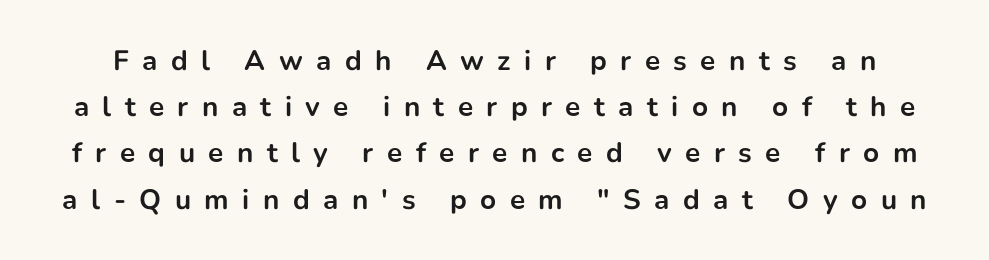
Quick note: interline space is typical. This is the regular roman posture of the typeface. The rendering inserts visible extra space after every character. Underline: absent.
